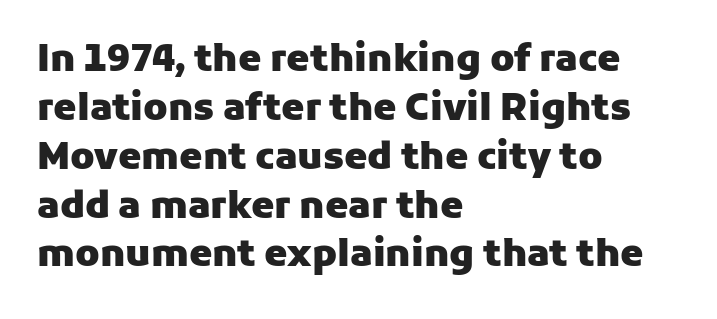
{"serif": "no", "italic": "no", "bold": "yes", "weight": "heavy", "width": "normal", "stroke_contrast": "low", "x_height": "medium", "monospaced": "no", "underline": "no", "align": "left", "line_spacing": "normal", "line_spacing_ratio": 1.32, "letter_spacing": "normal", "letter_spacing_em": 0.0, "glyph_px": 37}
